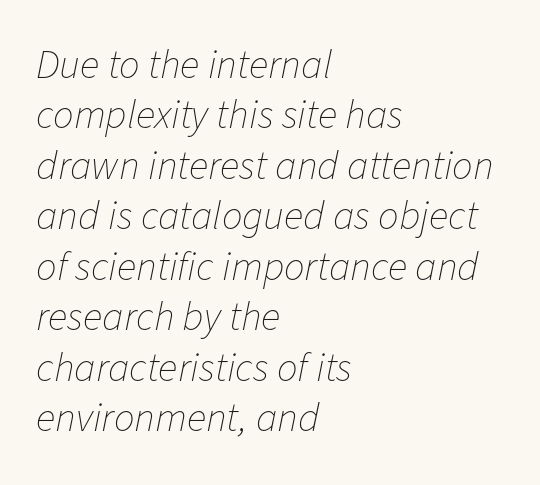
The image shows 41 px thin type, italic (leaning right); set left-aligned, line spacing 1.23x, normal letter spacing, not underlined; low stroke contrast and a medium x-height.
